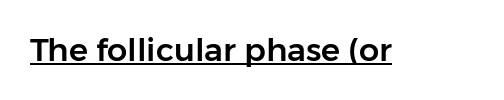
{"serif": "no", "italic": "no", "width": "normal", "stroke_contrast": "low", "x_height": "medium", "monospaced": "no", "underline": "yes", "letter_spacing": "normal", "letter_spacing_em": 0.0, "glyph_px": 32}
